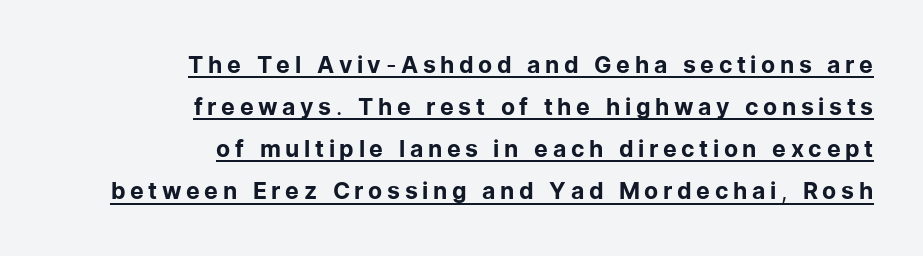
The image shows 23 px text type, upright; set right-aligned, line spacing 1.83x, unusually wide letter spacing (+0.2 em), underlined.
